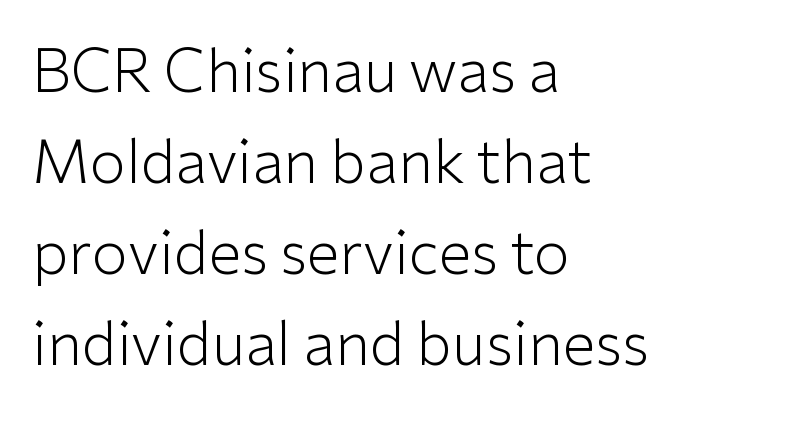
{"serif": "no", "italic": "no", "bold": "no", "weight": "light", "width": "normal", "stroke_contrast": "low", "x_height": "medium", "monospaced": "no", "underline": "no", "align": "left", "line_spacing": "normal", "line_spacing_ratio": 1.54, "letter_spacing": "normal", "letter_spacing_em": 0.0, "glyph_px": 59}
